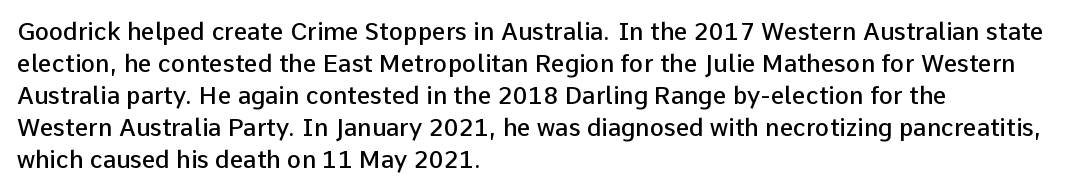
Q: Is the text bold? A: Semi-bold.
Q: Is the text italic (slanted)? A: No, it is upright.
Q: Is the text underlined? A: No.
Q: How is the paragraph aligned? A: Left-aligned.
Q: Is the spacing between letters normal or unusually wide? A: Normal.
Q: Is the spacing between lines tight, normal or loose? A: Normal.
